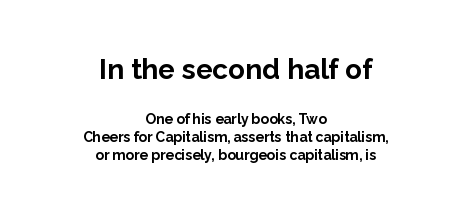
Q: Is the text bold? A: Yes.
Q: Is the text italic (slanted)? A: No, it is upright.
Q: Is the typeface a serif or a sans-serif typeface? A: Sans-serif.
Q: Is the text underlined? A: No.
Q: How is the paragraph aligned? A: Centered.
Q: Is the spacing between letters normal or unusually wide? A: Normal.
Q: Is the spacing between lines tight, normal or loose? A: Normal.
Q: Which block of text is set in a larger size, the first (top) or the second (bottom)? A: The first (top) one.
Q: Width (condensed, normal, or wide)? A: Normal.
Q: Stroke contrast? A: Low.
Q: x-height? A: Medium.
Q: Monospaced? A: No.
